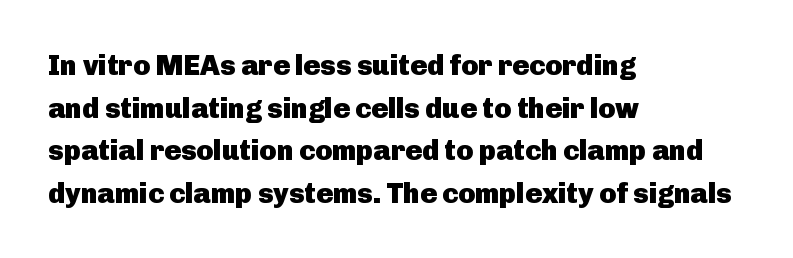
This sample uses an upright cut, with every glyph sitting square on the baseline. Typesetter's note: full bold, strokes at maximum text heaviness. The face used here is a sans, in the tradition of grotesques and geometrics. The foot of each line stays bare and open.
